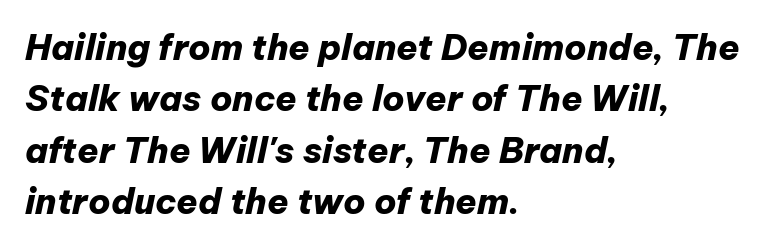
Heft: maximum for text — a bold. Layout note: lines flush left. Compared with typical body copy, the letter spacing here is the same. Characters are canted at an angle relative to the baseline's perpendicular. The area under the type is left untouched. The rendering uses natural spacing where letterforms have individual widths.
